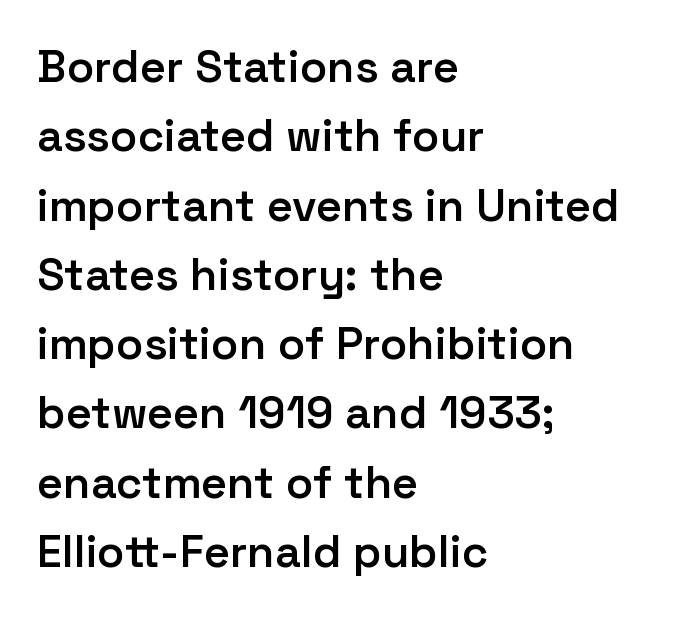
{"serif": "no", "italic": "no", "bold": "semi", "weight": "semibold", "width": "normal", "stroke_contrast": "low", "x_height": "medium", "monospaced": "no", "underline": "no", "align": "left", "line_spacing": "normal", "line_spacing_ratio": 1.54, "letter_spacing": "normal", "letter_spacing_em": 0.0, "glyph_px": 45}
